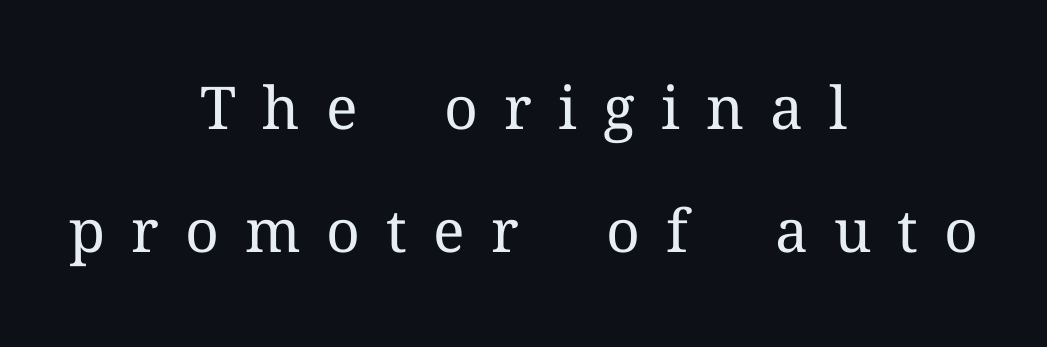
This reads as an unemphasized weight, regular at the heaviest. Descender tails drop into unmarked territory. A student would call this center alignment; a typographer would say set centered. These lines are rendered in a variable-pitch font.
